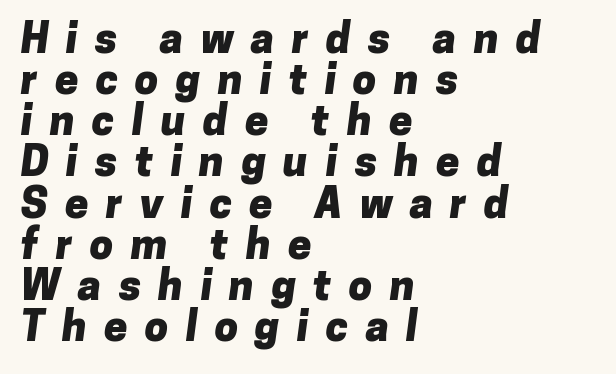
Q: Is the text bold? A: Yes.
Q: Is the typeface a serif or a sans-serif typeface? A: Sans-serif.
Q: Is the text underlined? A: No.
Q: How is the paragraph aligned? A: Left-aligned.
Q: Is the spacing between letters normal or unusually wide? A: Unusually wide.
Q: Is the spacing between lines tight, normal or loose? A: Tight.
Q: Width (condensed, normal, or wide)? A: Normal.
Q: Stroke contrast? A: Low.
Q: x-height? A: Medium.
Q: Monospaced? A: No.
